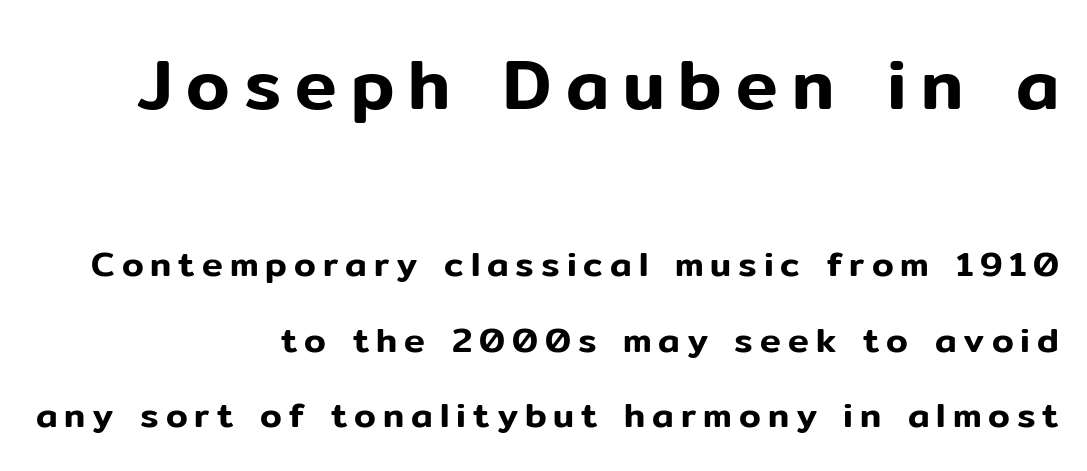
The image shows 70 px sans-serif type, upright; set right-aligned, loose line spacing (2.16x), unusually wide letter spacing (+0.2 em), not underlined; the first (top) block is 2.0x larger; low stroke contrast and a medium x-height.
